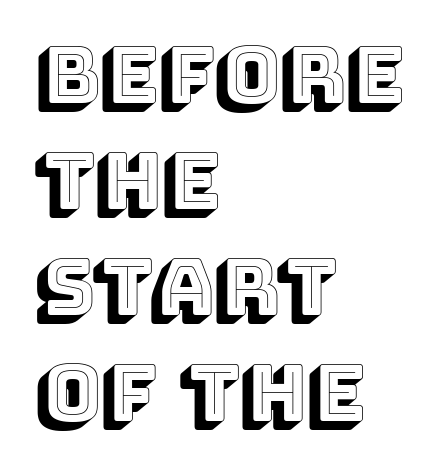
Q: Is the text italic (slanted)? A: No, it is upright.
Q: Is the text underlined? A: No.
Q: How is the paragraph aligned? A: Left-aligned.
Q: Is the spacing between letters normal or unusually wide? A: Normal.
Q: Is the spacing between lines tight, normal or loose? A: Normal.
Q: Width (condensed, normal, or wide)? A: Normal.
Q: x-height? A: Large.
Q: Monospaced? A: No.
